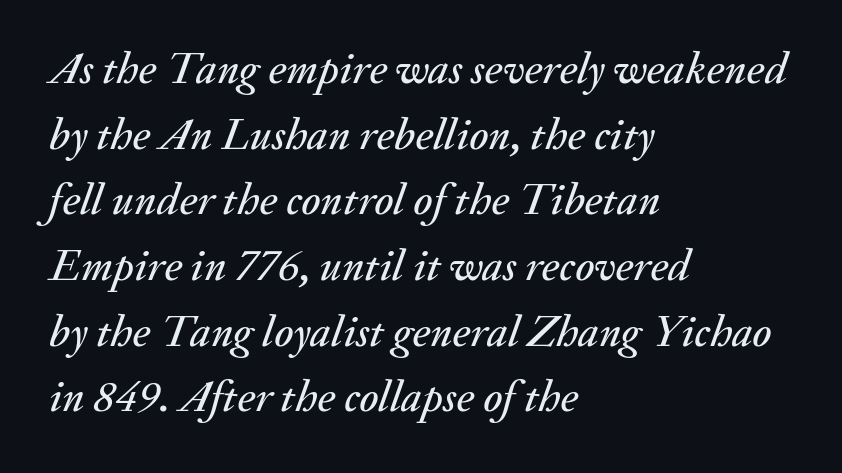
Q: Is the text italic (slanted)? A: Yes, it leans right by about 20 degrees.
Q: Is the text underlined? A: No.
Q: How is the paragraph aligned? A: Left-aligned.
Q: Is the spacing between letters normal or unusually wide? A: Normal.
Q: Is the spacing between lines tight, normal or loose? A: Normal.
Q: Width (condensed, normal, or wide)? A: Normal.
Q: Stroke contrast? A: Medium.
Q: x-height? A: Small.
Q: Monospaced? A: No.
